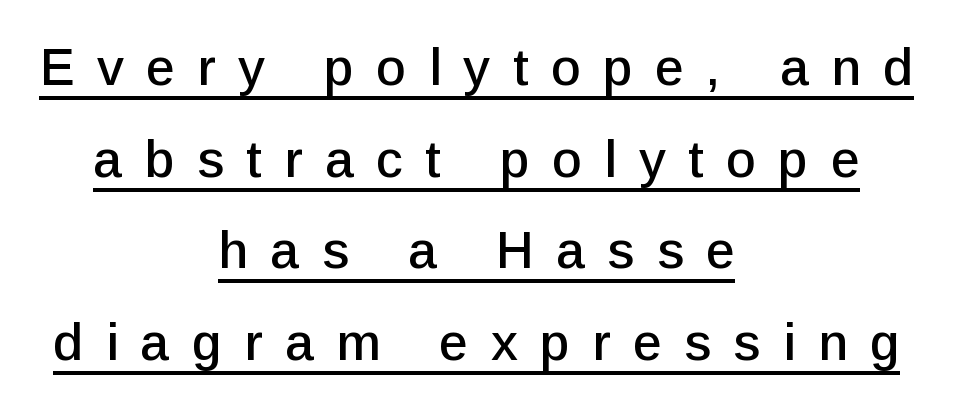
The image shows 52 px sans-serif type, upright; set centered, line spacing 1.76x, unusually wide letter spacing (+0.43 em), underlined; low stroke contrast and a medium x-height.
